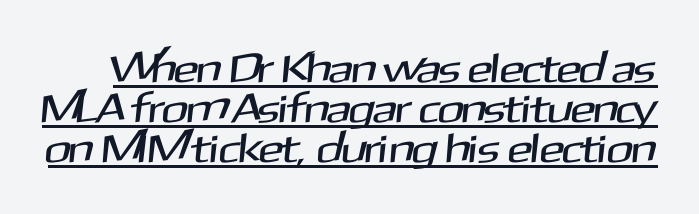
Q: Is the typeface a serif or a sans-serif typeface? A: Sans-serif.
Q: Is the text underlined? A: Yes.
Q: Is the spacing between letters normal or unusually wide? A: Normal.
Q: Is the spacing between lines tight, normal or loose? A: Tight.
Q: Width (condensed, normal, or wide)? A: Normal.
Q: Stroke contrast? A: Medium.
Q: x-height? A: Medium.
Q: Monospaced? A: No.
